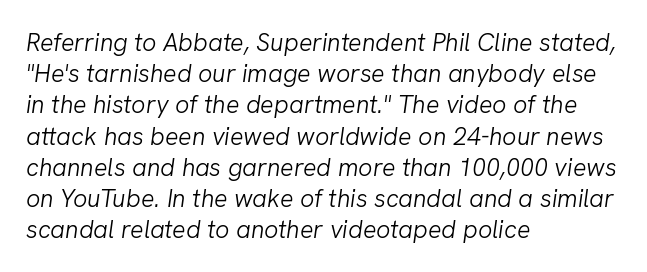
Q: Is the text bold? A: No.
Q: Is the text italic (slanted)? A: Yes, it leans right by about 8 degrees.
Q: Is the text underlined? A: No.
Q: How is the paragraph aligned? A: Left-aligned.
Q: Is the spacing between letters normal or unusually wide? A: Normal.
Q: Is the spacing between lines tight, normal or loose? A: Normal.
